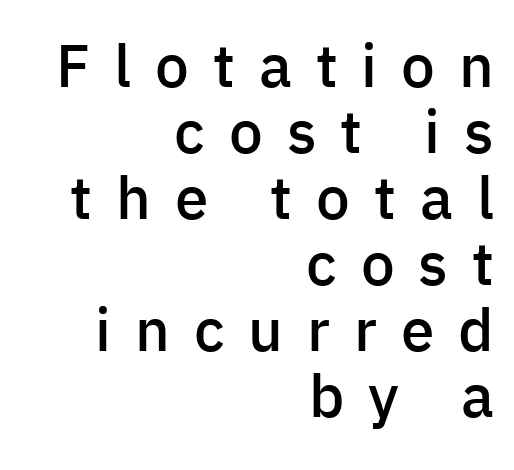
The face used here is a semibold: visibly heavier than regular, lighter than bold. The horizontal fit of the characters is loose and conspicuously gappy. Rendered with straight, roman letterforms. Each letter keeps its own natural width here, so spacing adapts to shape.
